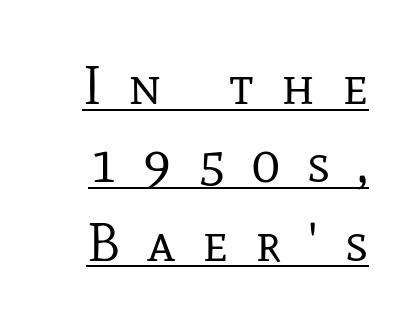
The image shows 54 px regular-weight serif type, upright; set normal line spacing (1.45x), unusually wide letter spacing (+0.5 em), underlined; low stroke contrast and a medium x-height.
